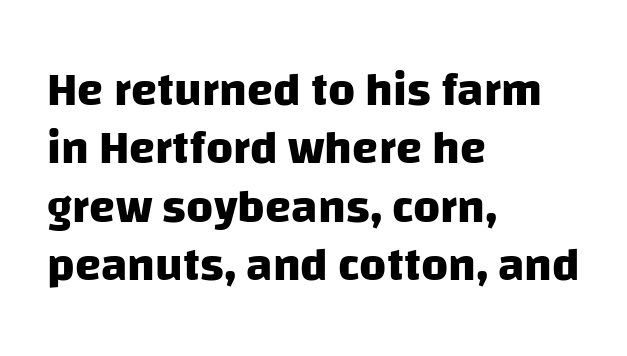
{"serif": "no", "bold": "yes", "weight": "heavy", "width": "normal", "stroke_contrast": "low", "x_height": "large", "monospaced": "no", "underline": "no", "align": "left", "line_spacing_ratio": 1.24, "letter_spacing": "normal", "letter_spacing_em": 0.0, "glyph_px": 47}
